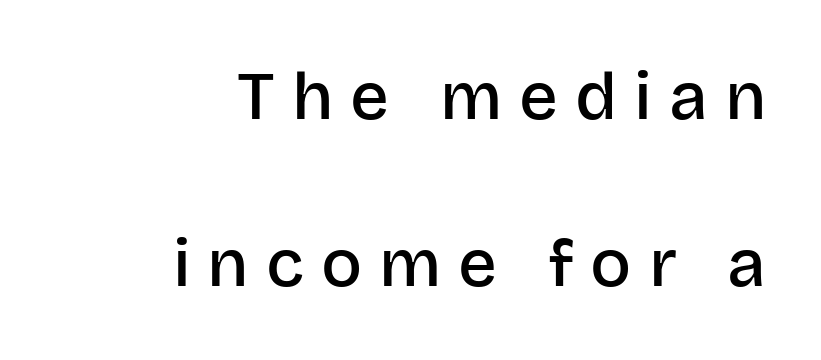
{"serif": "no", "italic": "no", "bold": "semi", "weight": "semibold", "width": "normal", "stroke_contrast": "low", "x_height": "large", "monospaced": "no", "underline": "no", "align": "right", "line_spacing": "loose", "line_spacing_ratio": 2.45, "letter_spacing": "wide", "letter_spacing_em": 0.25, "glyph_px": 68}
